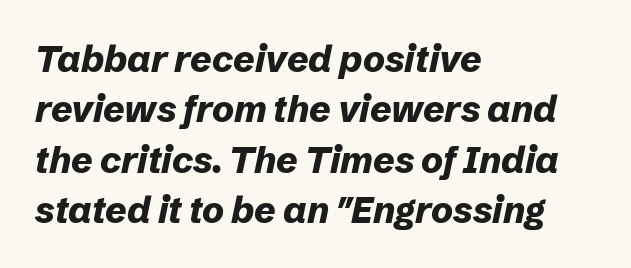
The image shows 37 px bold type, italic (leaning right); set left-aligned, normal line spacing (1.36x), normal letter spacing, not underlined; low stroke contrast and a medium x-height.
